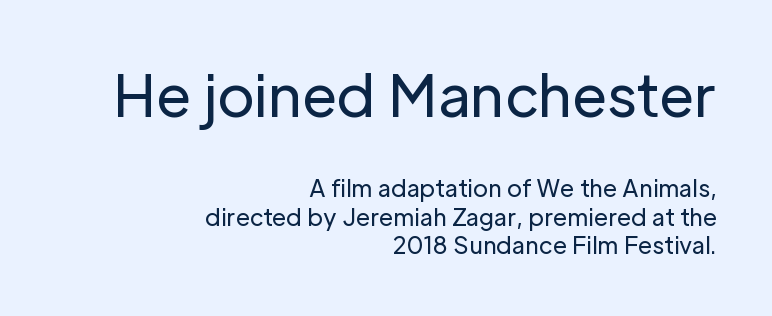
The image shows 57 px regular-weight sans-serif type, upright; set right-aligned, normal line spacing (1.25x), normal letter spacing, not underlined; the first (top) block is 2.48x larger; low stroke contrast and a medium x-height.
